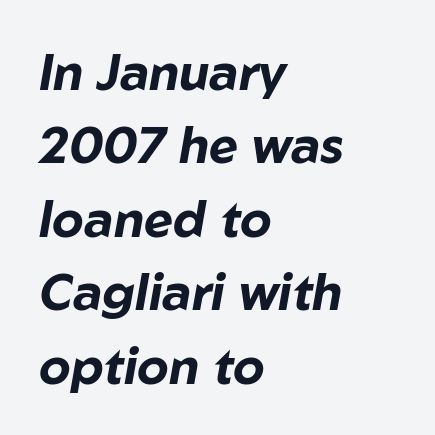
The ragged edge is on the right, which tells us the setting is flush left. A dark, heavy texture on the line: the type is bold. Nobody touched the tracking dial on this one. Unmarked baselines from the first word to the last.
